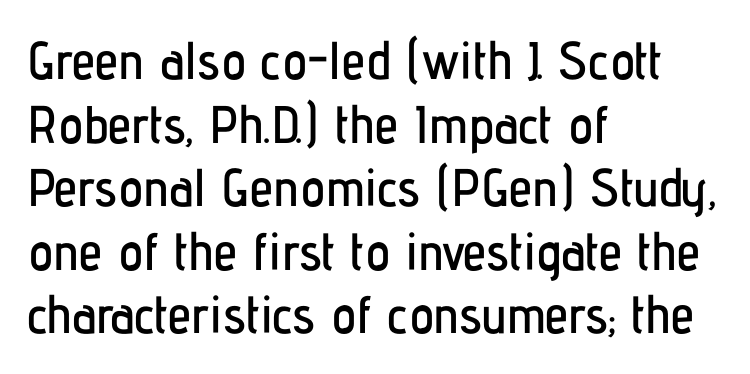
{"serif": "no", "italic": "no", "width": "condensed", "stroke_contrast": "low", "x_height": "medium", "monospaced": "no", "underline": "no", "align": "left", "line_spacing_ratio": 1.2, "letter_spacing": "normal", "letter_spacing_em": 0.0, "glyph_px": 53}
